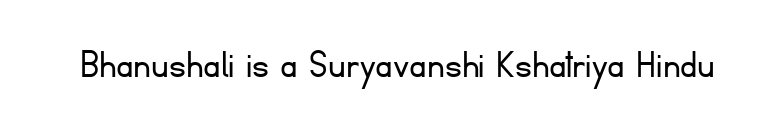
Q: Is the text bold? A: No.
Q: Is the text italic (slanted)? A: No, it is upright.
Q: Is the typeface a serif or a sans-serif typeface? A: Sans-serif.
Q: Is the text underlined? A: No.
Q: Is the spacing between letters normal or unusually wide? A: Normal.
Q: Width (condensed, normal, or wide)? A: Normal.
Q: Stroke contrast? A: Low.
Q: x-height? A: Small.
Q: Monospaced? A: No.
